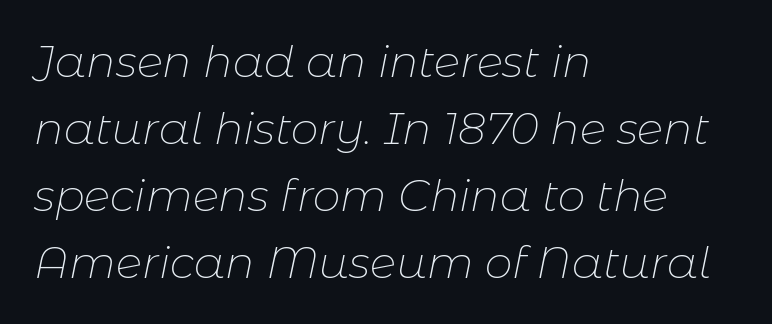
{"italic": "yes", "lean": "right", "slant_degrees": 11, "bold": "no", "weight": "thin", "width": "normal", "stroke_contrast": "low", "x_height": "medium", "monospaced": "no", "underline": "no", "align": "left", "line_spacing": "normal", "line_spacing_ratio": 1.52, "letter_spacing": "normal", "letter_spacing_em": 0.0, "glyph_px": 44}
